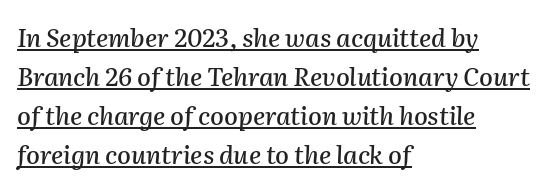
Q: Is the text italic (slanted)? A: Yes, it leans right by about 2 degrees.
Q: Is the text underlined? A: Yes.
Q: How is the paragraph aligned? A: Left-aligned.
Q: Is the spacing between letters normal or unusually wide? A: Normal.
Q: Is the spacing between lines tight, normal or loose? A: Normal.
